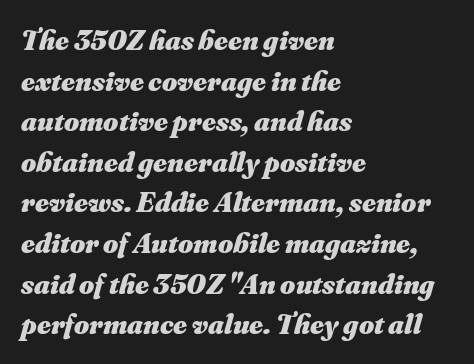
{"italic": "yes", "lean": "right", "slant_degrees": 16, "bold": "yes", "weight": "heavy", "width": "normal", "stroke_contrast": "medium", "x_height": "small", "monospaced": "no", "underline": "no", "align": "left", "line_spacing": "normal", "line_spacing_ratio": 1.4, "letter_spacing": "normal", "letter_spacing_em": 0.0, "glyph_px": 29}
